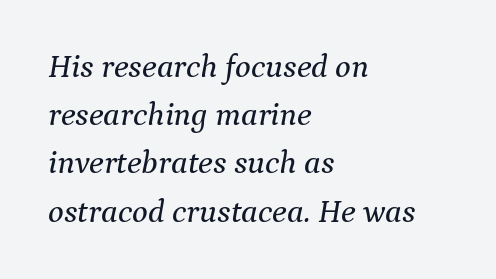
Q: Is the text italic (slanted)? A: Yes, it leans right by about 9 degrees.
Q: Is the typeface a serif or a sans-serif typeface? A: Serif.
Q: Is the text underlined? A: No.
Q: How is the paragraph aligned? A: Left-aligned.
Q: Is the spacing between letters normal or unusually wide? A: Normal.
Q: Is the spacing between lines tight, normal or loose? A: Normal.
Q: Width (condensed, normal, or wide)? A: Normal.
Q: Stroke contrast? A: Medium.
Q: x-height? A: Medium.
Q: Monospaced? A: No.
